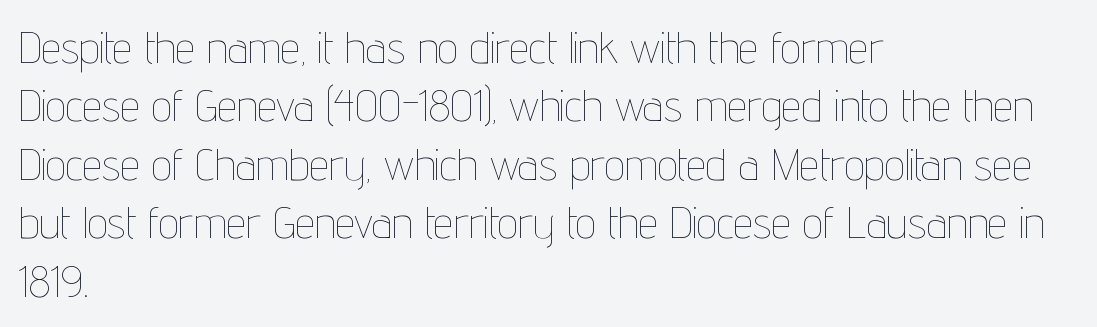
The image shows 45 px thin, condensed type, upright; set left-aligned, normal line spacing (1.3x), normal letter spacing, not underlined; low stroke contrast and a medium x-height.
